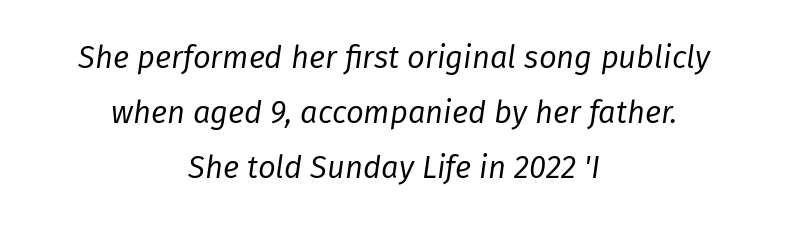
{"italic": "yes", "lean": "right", "slant_degrees": 8, "bold": "no", "weight": "regular", "width": "normal", "stroke_contrast": "low", "x_height": "medium", "monospaced": "no", "underline": "no", "align": "center", "line_spacing_ratio": 1.78, "letter_spacing": "normal", "letter_spacing_em": 0.0, "glyph_px": 31}
